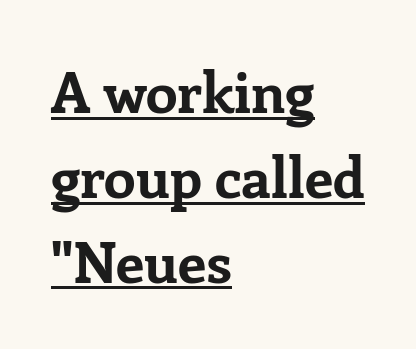
The image shows 57 px bold serif type, upright; set left-aligned, normal line spacing (1.49x), normal letter spacing, underlined; low stroke contrast and a medium x-height.
